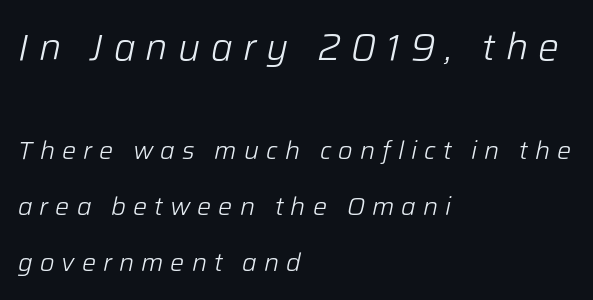
Does extra space separate the letters? Yes, quite a lot of it. In terms of posture, this sample is oblique. Clear beneath every line of the passage. No letter is thick-stroked: the sample isn't bold. Horizontal alignment here is leftward, the default for most running prose. Think of a printed novel: that variable character pitch is what you see here.
